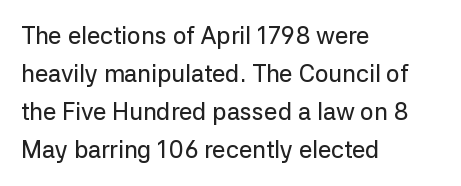
The image shows 24 px text type, upright; set left-aligned, normal line spacing (1.59x), normal letter spacing, not underlined.
